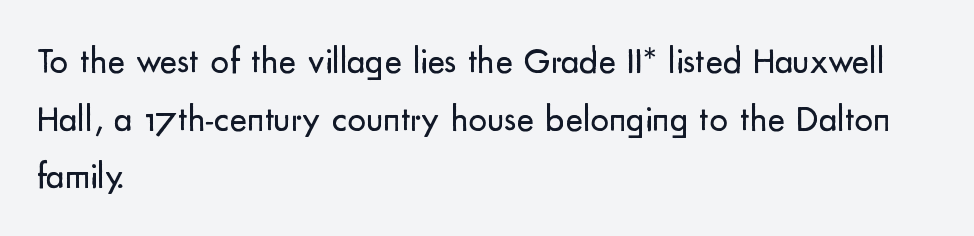
Reading down the block, your eye returns to a fixed left position each line. These lines are rendered in a variable-pitch font. Stroke mass is kept to a normal reading level or below. Summary of vertical rhythm: regular, with standard interline spacing. Check the space under the baseline: it is left empty.
